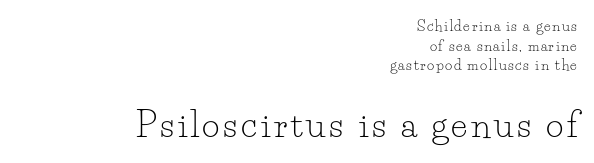
The image shows 34 px light serif type, upright; set right-aligned, normal line spacing (1.4x), not underlined; the second (bottom) block is 2.43x larger; low stroke contrast and a small x-height.
